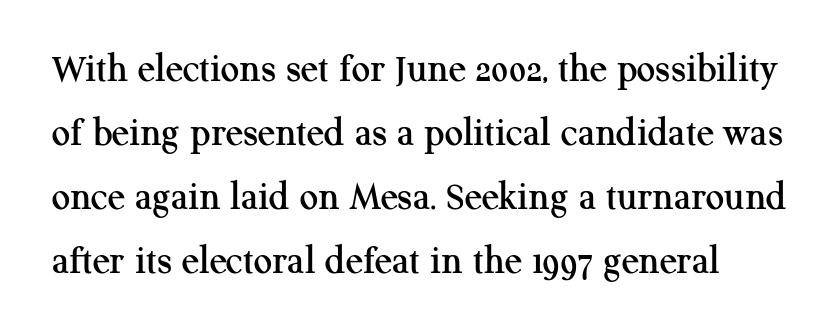
Stroke terminals: seriffed. The passage shown is typed in a proportional face where columns would drift. Does the leading feel generous? No, just average. The font's upright variant was chosen for this text. Glyph-to-glyph distance matches everyday printed text. Rule under the text: the space is simply empty.
